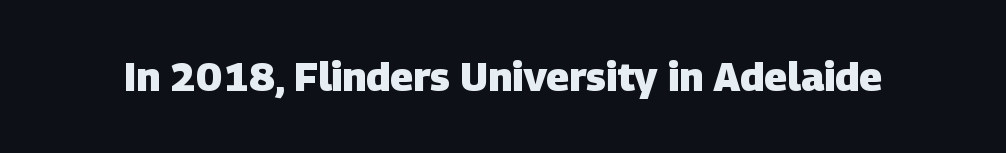
Q: Is the text bold? A: Yes.
Q: Is the typeface a serif or a sans-serif typeface? A: Sans-serif.
Q: Is the text underlined? A: No.
Q: Is the spacing between letters normal or unusually wide? A: Normal.
Q: Width (condensed, normal, or wide)? A: Normal.
Q: Stroke contrast? A: Low.
Q: x-height? A: Large.
Q: Monospaced? A: No.
